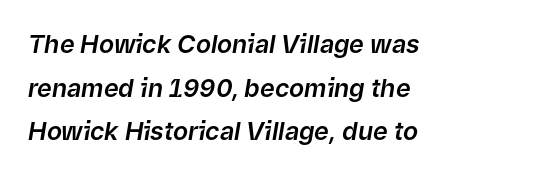
The image shows 25 px text type, italic (leaning right); set left-aligned, line spacing 1.75x, normal letter spacing, not underlined.
